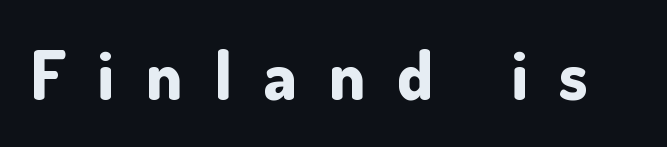
A typesetter would call this heavily tracked-out type. The passage shown is not underscored anywhere. The font's upright variant was chosen for this text. Every letter is thick-stroked: bold, no question. Here the designer chose a conventional face with non-uniform glyph widths.
